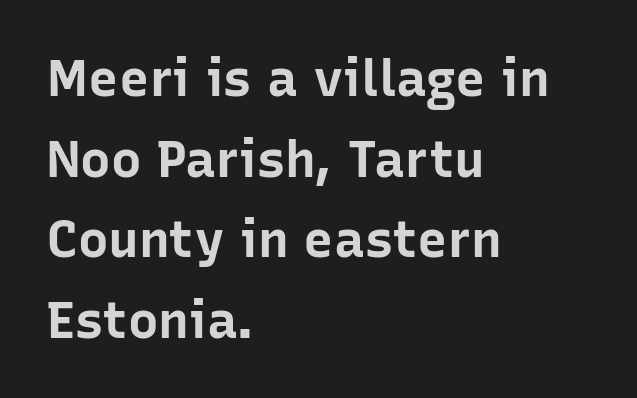
The image shows 51 px bold sans-serif type, upright; set left-aligned, normal line spacing (1.58x), normal letter spacing, not underlined; low stroke contrast and a medium x-height.
